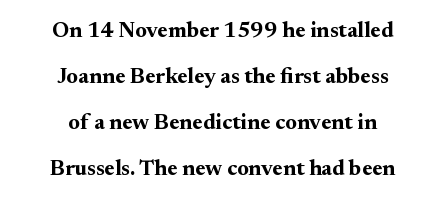
{"italic": "no", "bold": "yes", "underline": "no", "align": "center", "line_spacing": "loose", "line_spacing_ratio": 2.09, "letter_spacing": "normal", "letter_spacing_em": 0.0, "glyph_px": 22}
